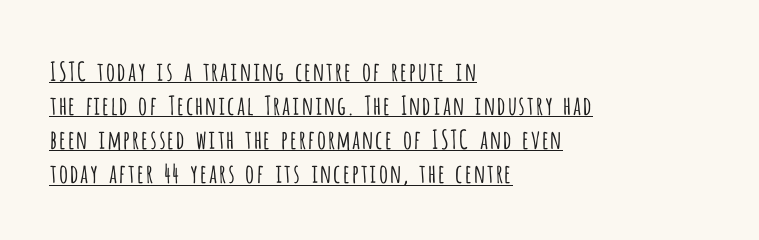
Q: Is the text bold? A: No.
Q: Is the text italic (slanted)? A: No, it is upright.
Q: Is the text underlined? A: Yes.
Q: How is the paragraph aligned? A: Left-aligned.
Q: Is the spacing between letters normal or unusually wide? A: Normal.
Q: Is the spacing between lines tight, normal or loose? A: Normal.
